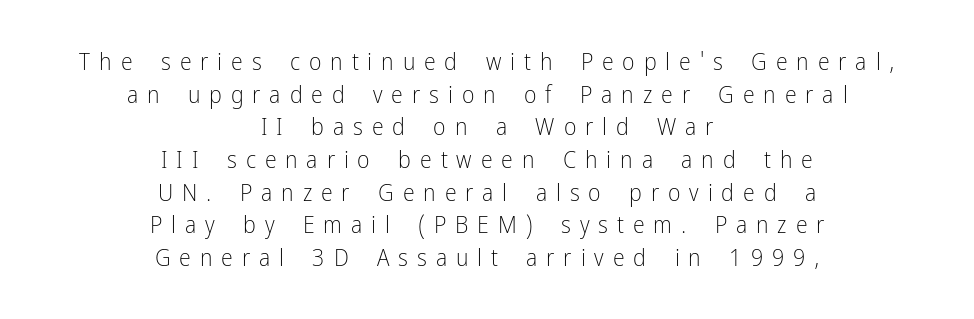
Vertical spacing — default. This rendering widens character spacing well past its baseline value. This reads as an unemphasized weight, regular at the heaviest. Neither beginnings nor endings align; midpoints do. Upright lettering throughout.
